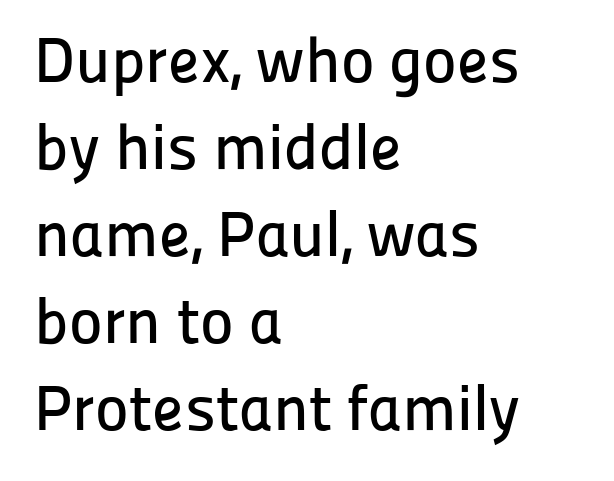
{"serif": "no", "italic": "no", "width": "normal", "stroke_contrast": "low", "x_height": "medium", "monospaced": "no", "underline": "no", "align": "left", "line_spacing": "normal", "line_spacing_ratio": 1.36, "letter_spacing": "normal", "letter_spacing_em": 0.0, "glyph_px": 64}
